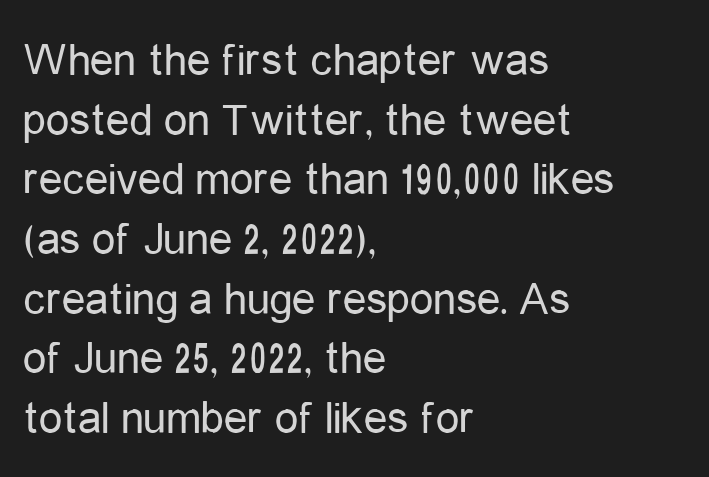
The image shows 47 px regular-weight, condensed sans-serif type, upright; set left-aligned, normal line spacing (1.27x), normal letter spacing, not underlined; low stroke contrast and a medium x-height.
